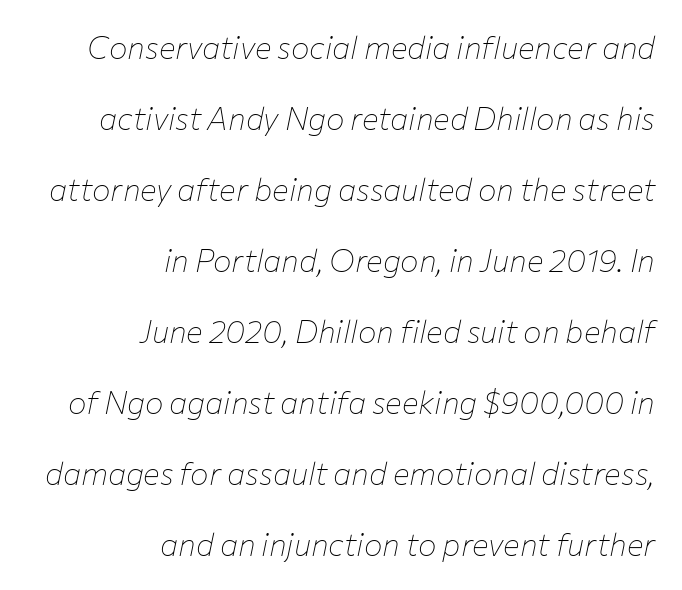
Q: Is the text bold? A: No.
Q: Is the text italic (slanted)? A: Yes, it leans right by about 12 degrees.
Q: Is the text underlined? A: No.
Q: How is the paragraph aligned? A: Right-aligned.
Q: Is the spacing between letters normal or unusually wide? A: Normal.
Q: Is the spacing between lines tight, normal or loose? A: Loose.
Q: Width (condensed, normal, or wide)? A: Normal.
Q: Stroke contrast? A: Low.
Q: x-height? A: Medium.
Q: Monospaced? A: No.
